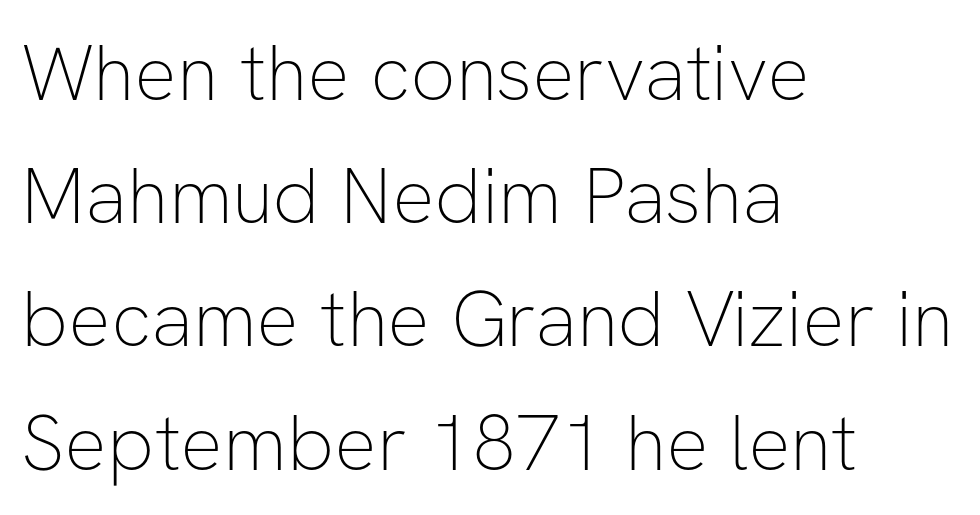
There is no visible air inserted between adjacent glyphs. Observe the absence of serifs on each vertical stroke in this sample. You could not count columns in this text — the font is proportionally spaced. This sample uses an upright cut, with every glyph sitting square on the baseline. How would I describe the line gaps? Plain and ordinary.
